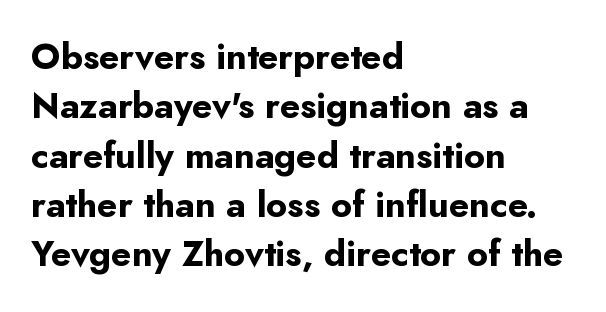
Q: Is the text bold? A: Yes.
Q: Is the text italic (slanted)? A: No, it is upright.
Q: Is the typeface a serif or a sans-serif typeface? A: Sans-serif.
Q: Is the text underlined? A: No.
Q: How is the paragraph aligned? A: Left-aligned.
Q: Is the spacing between letters normal or unusually wide? A: Normal.
Q: Is the spacing between lines tight, normal or loose? A: Normal.
Q: Width (condensed, normal, or wide)? A: Normal.
Q: Stroke contrast? A: Low.
Q: x-height? A: Small.
Q: Monospaced? A: No.
